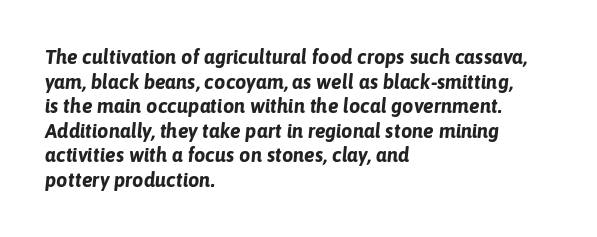
Every letter is thick-stroked: bold, no question. Observe the lean: these are italic letterforms. The typesetter chose a ragged-right arrangement here. Honestly, the letter spacing is just normal — you wouldn't notice it. The zone under the glyphs is completely vacant.
